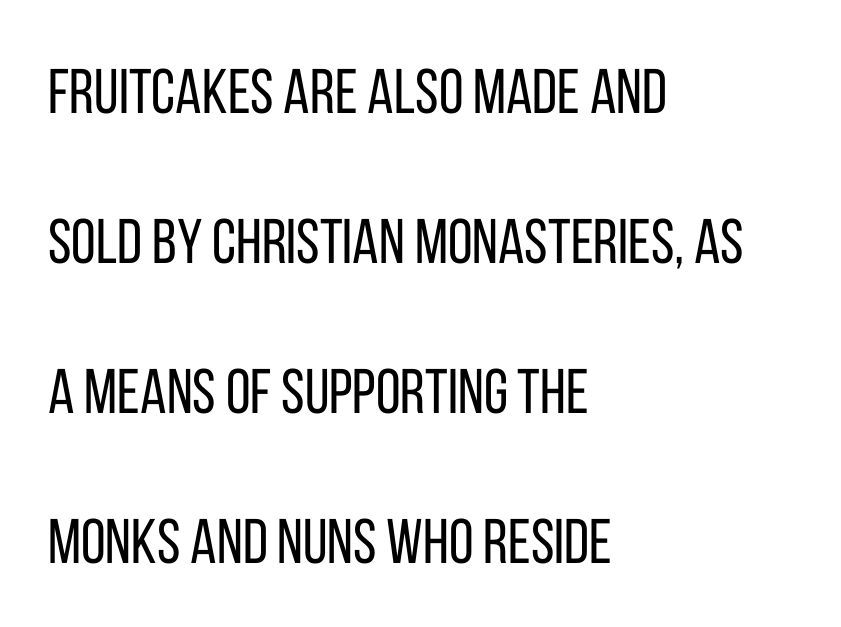
The image shows 63 px regular-weight, condensed sans-serif type, upright; set left-aligned, loose line spacing (2.38x), normal letter spacing, not underlined; low stroke contrast and a large x-height.
